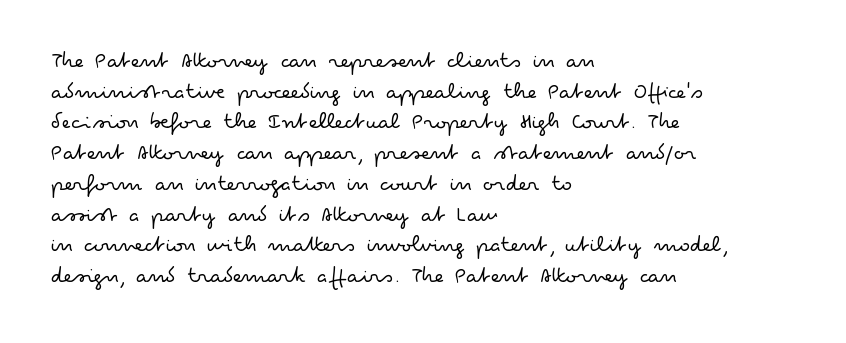
{"italic": "no", "bold": "no", "underline": "no", "align": "left", "line_spacing": "normal", "line_spacing_ratio": 1.28, "letter_spacing": "normal", "letter_spacing_em": 0.0, "glyph_px": 24}
